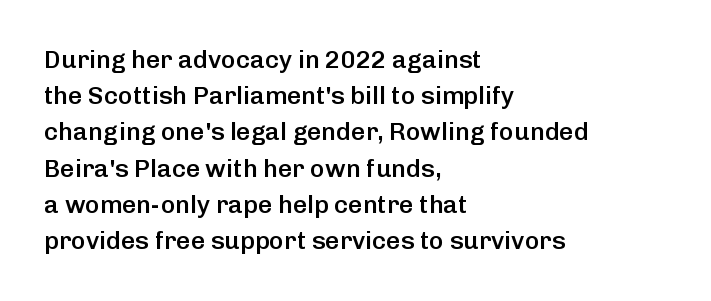
The image shows 25 px text type, upright; set left-aligned, normal line spacing (1.45x), normal letter spacing, not underlined.
